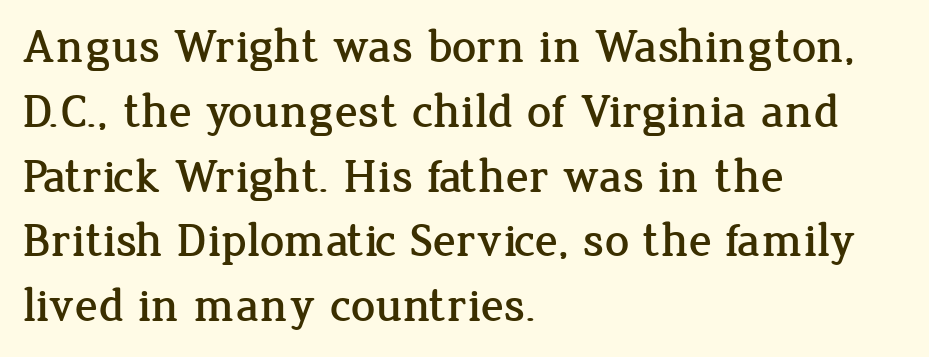
{"serif": "yes", "italic": "no", "width": "normal", "stroke_contrast": "low", "x_height": "medium", "monospaced": "no", "underline": "no", "align": "left", "line_spacing": "normal", "line_spacing_ratio": 1.35, "letter_spacing": "normal", "letter_spacing_em": 0.0, "glyph_px": 48}
